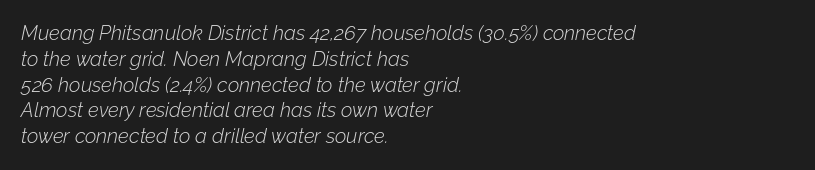
Posture: slanted. Letter spacing: default. Is the stroke heavy? The answer is a plain regular-or-lighter. The rag falls on the right side of this text block. Has an underline been added? It has not.
